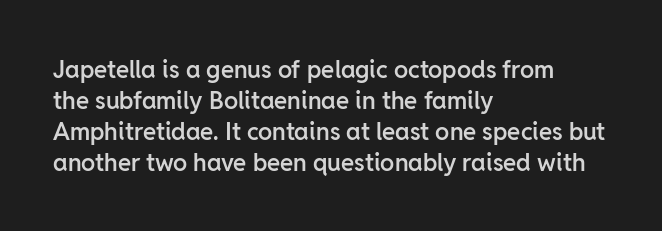
The image shows 24 px text type, upright; set left-aligned, normal line spacing (1.29x), normal letter spacing, not underlined.
